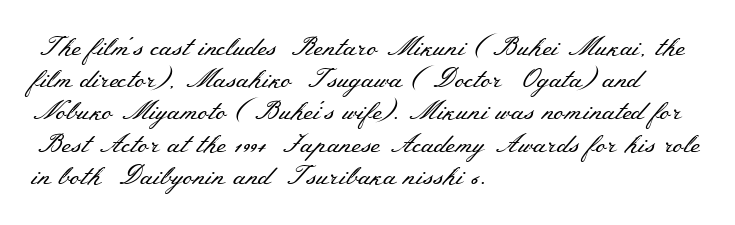
No letter is thick-stroked: the sample isn't bold. This sample uses plain, unmodified letter spacing. These lines stack with their left ends in a neat column. The gap between lines stays unmarked.
